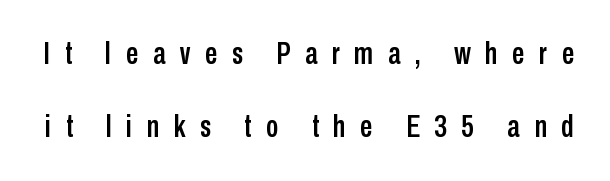
The image shows 31 px condensed sans-serif type, upright; set loose line spacing (2.36x), unusually wide letter spacing (+0.47 em), not underlined; low stroke contrast and a medium x-height.
